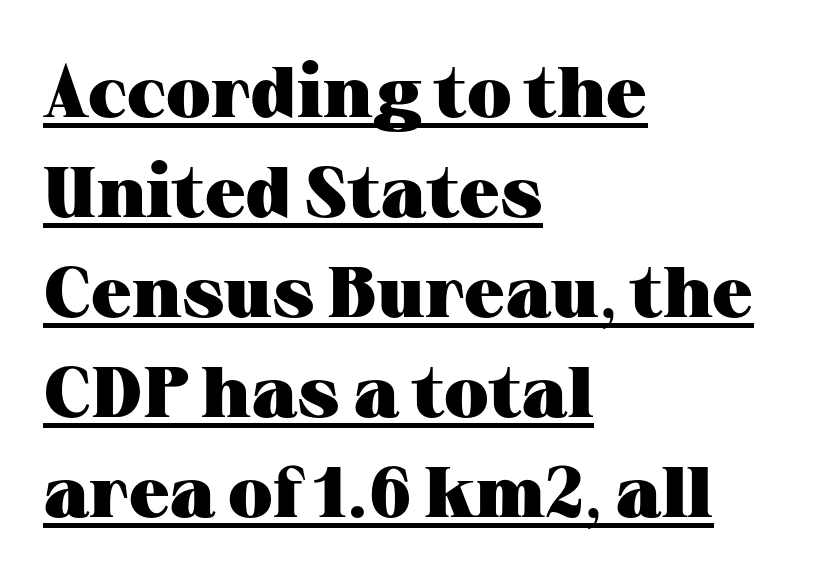
The image shows 72 px heavy, wide serif type, upright; set left-aligned, normal line spacing (1.39x), normal letter spacing, underlined; medium stroke contrast and a medium x-height.
